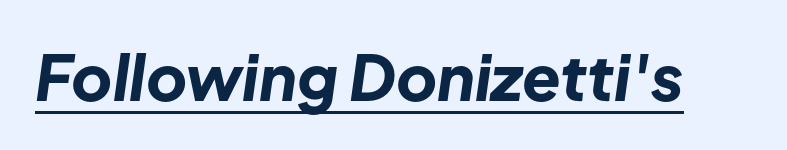
The image shows 63 px bold type, italic (leaning right); set normal letter spacing, underlined; low stroke contrast and a medium x-height.
